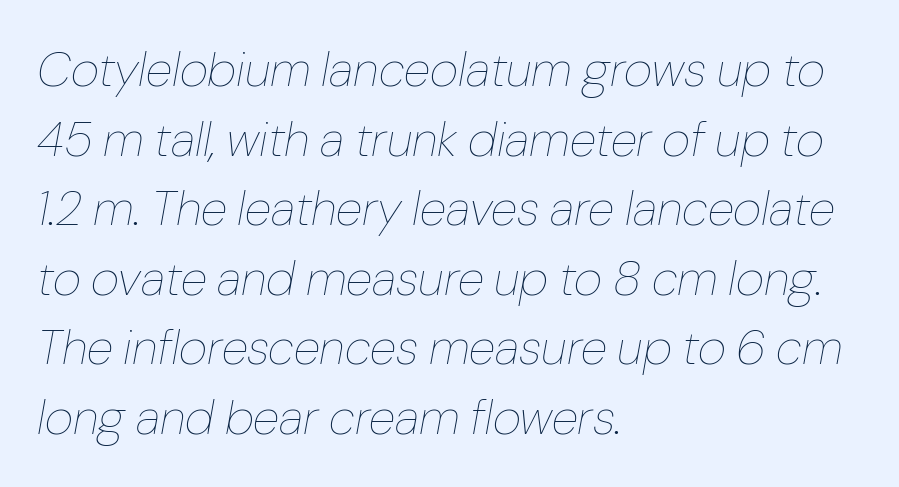
The image shows 49 px thin type, italic (leaning right); set left-aligned, normal line spacing (1.42x), normal letter spacing, not underlined; low stroke contrast and a medium x-height.
